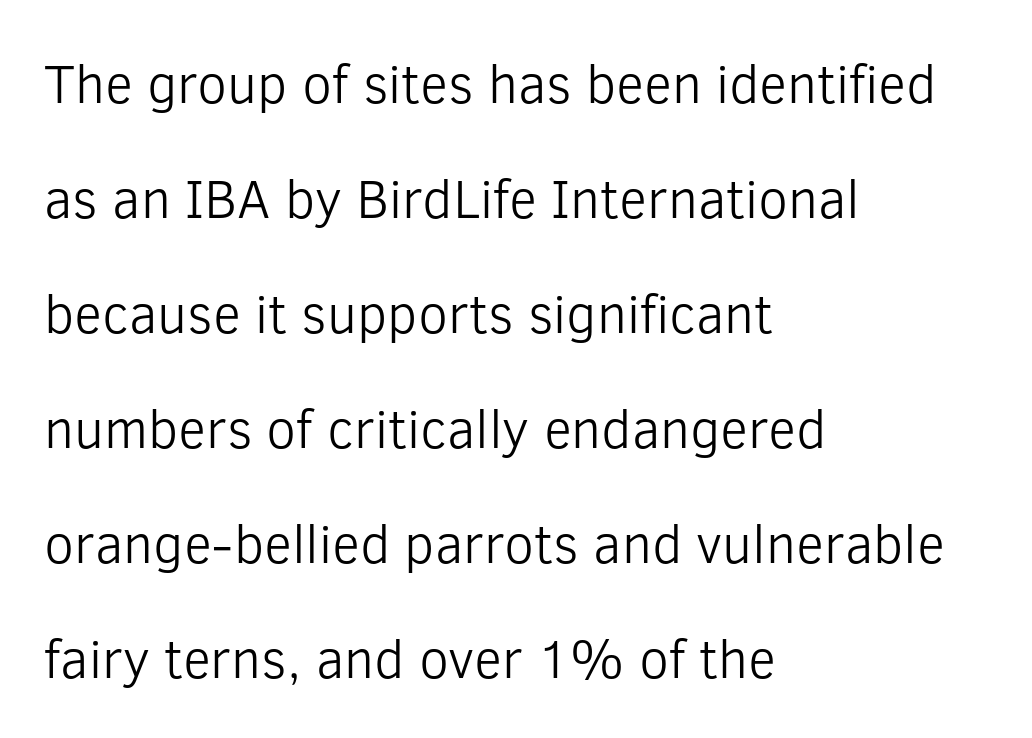
Q: Is the text bold? A: No.
Q: Is the text italic (slanted)? A: No, it is upright.
Q: Is the typeface a serif or a sans-serif typeface? A: Sans-serif.
Q: Is the text underlined? A: No.
Q: How is the paragraph aligned? A: Left-aligned.
Q: Is the spacing between letters normal or unusually wide? A: Normal.
Q: Is the spacing between lines tight, normal or loose? A: Loose.
Q: Width (condensed, normal, or wide)? A: Normal.
Q: Stroke contrast? A: Low.
Q: x-height? A: Medium.
Q: Monospaced? A: No.
